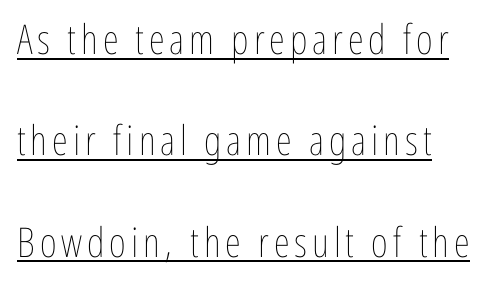
Q: Is the text bold? A: No.
Q: Is the text italic (slanted)? A: No, it is upright.
Q: Is the text underlined? A: Yes.
Q: Is the spacing between lines tight, normal or loose? A: Loose.
Q: Width (condensed, normal, or wide)? A: Condensed.
Q: Stroke contrast? A: Low.
Q: x-height? A: Medium.
Q: Monospaced? A: No.
